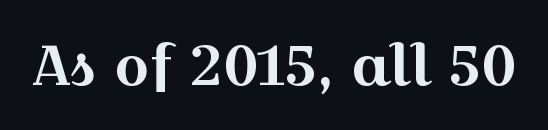
{"serif": "yes", "italic": "no", "width": "wide", "x_height": "medium", "monospaced": "no", "underline": "no", "letter_spacing": "normal", "letter_spacing_em": 0.0, "glyph_px": 56}
